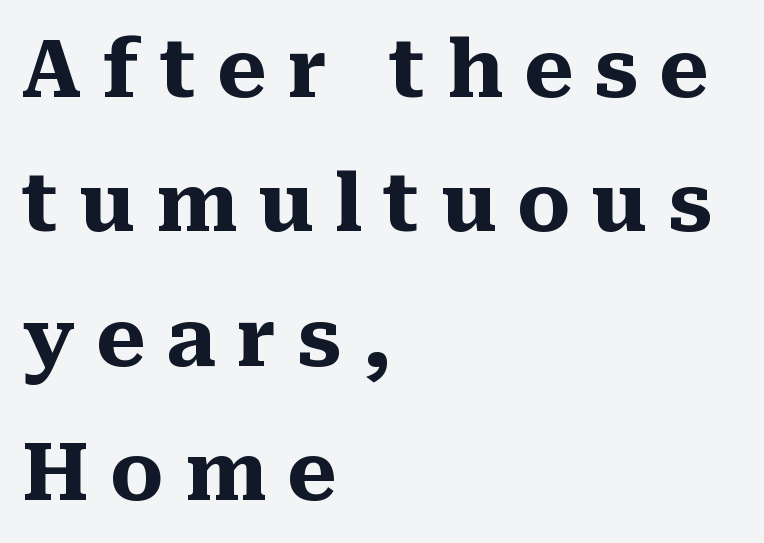
{"serif": "yes", "italic": "no", "bold": "yes", "weight": "heavy", "width": "normal", "stroke_contrast": "medium", "x_height": "medium", "monospaced": "no", "underline": "no", "align": "left", "line_spacing": "normal", "line_spacing_ratio": 1.68, "letter_spacing": "wide", "letter_spacing_em": 0.26, "glyph_px": 80}
